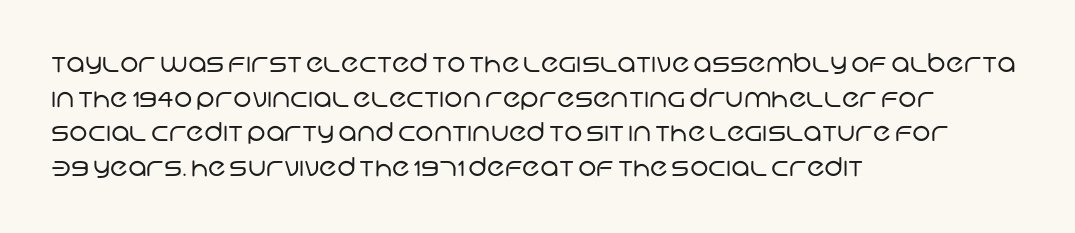
Q: Is the text bold? A: No.
Q: Is the text underlined? A: No.
Q: How is the paragraph aligned? A: Left-aligned.
Q: Is the spacing between letters normal or unusually wide? A: Normal.
Q: Is the spacing between lines tight, normal or loose? A: Normal.
